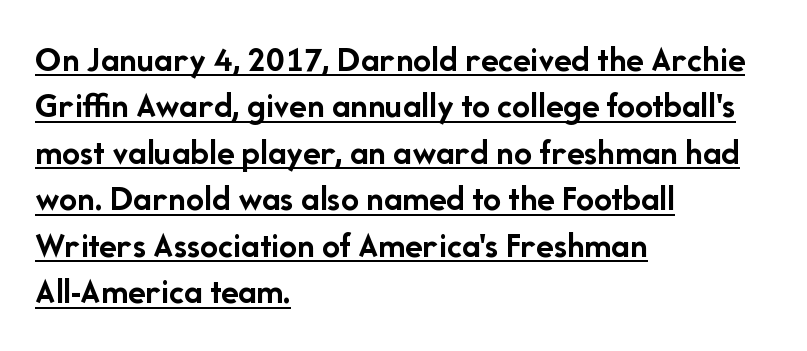
The image shows 36 px semibold sans-serif type, upright; set left-aligned, normal line spacing (1.29x), normal letter spacing, underlined; low stroke contrast and a medium x-height.
